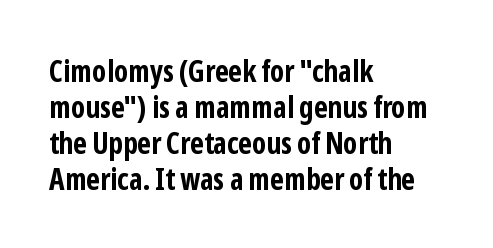
Q: Is the text bold? A: Yes.
Q: Is the text italic (slanted)? A: No, it is upright.
Q: Is the typeface a serif or a sans-serif typeface? A: Sans-serif.
Q: Is the text underlined? A: No.
Q: How is the paragraph aligned? A: Left-aligned.
Q: Is the spacing between letters normal or unusually wide? A: Normal.
Q: Width (condensed, normal, or wide)? A: Condensed.
Q: Stroke contrast? A: Low.
Q: x-height? A: Medium.
Q: Monospaced? A: No.
